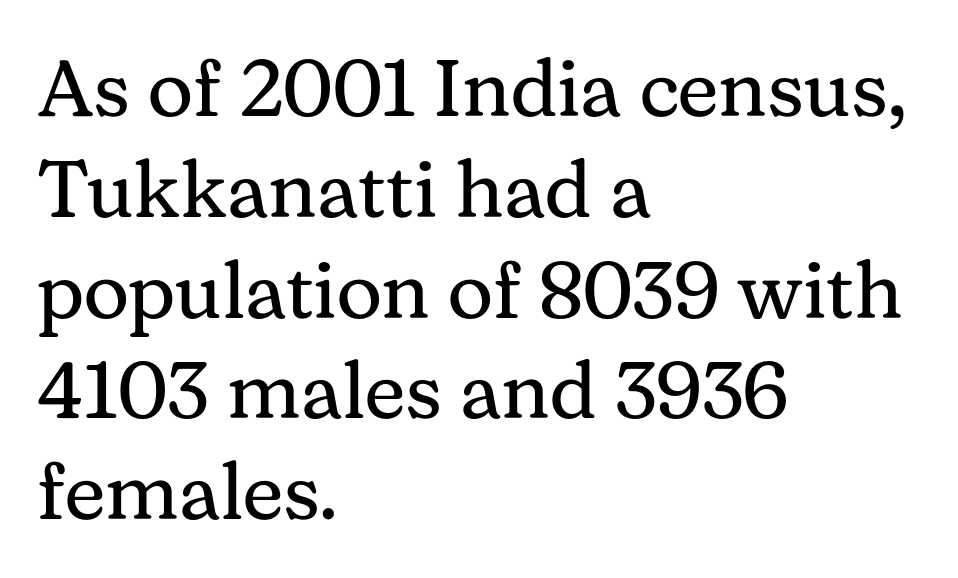
Spacing verdict: proportional, widths tailored to each character. Each word holds together tightly as a unit, with standard inter-letter gaps. The font family rendered here belongs to the serif group. The lines are quadded left.
